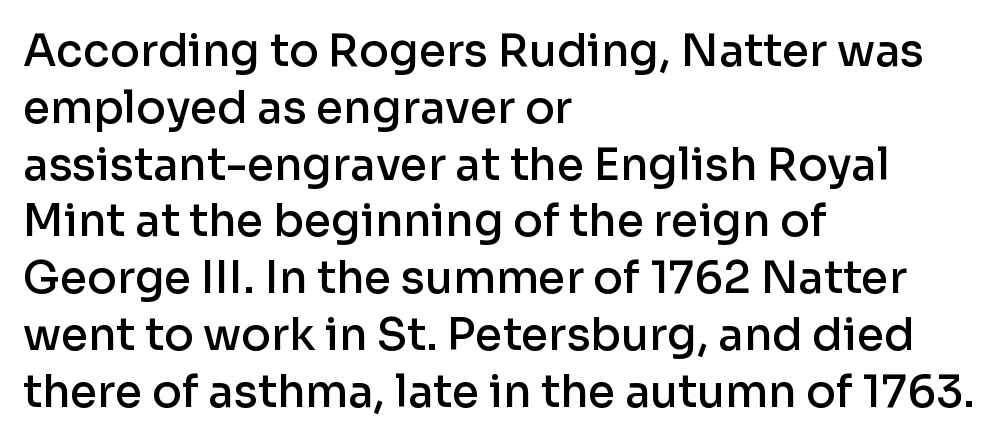
These lines are set flush left with a ragged right edge. Notice how descenders clear the ascenders below comfortably — that's standard leading. Students, this is semibold: more ink than regular, less than bold. Are there feet on the stems? There aren't — it's a sans. A typesetter would call this proportional, since set widths differ per character. Descenders hang freely into open space.
